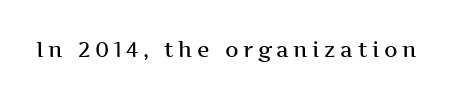
{"italic": "no", "bold": "semi", "underline": "no", "letter_spacing": "wide", "letter_spacing_em": 0.22, "glyph_px": 21}
